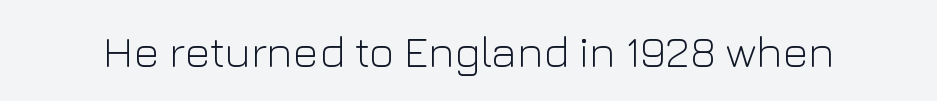
{"serif": "no", "italic": "no", "bold": "no", "weight": "light", "width": "normal", "stroke_contrast": "low", "x_height": "medium", "monospaced": "no", "underline": "no", "letter_spacing": "normal", "letter_spacing_em": 0.0, "glyph_px": 44}
